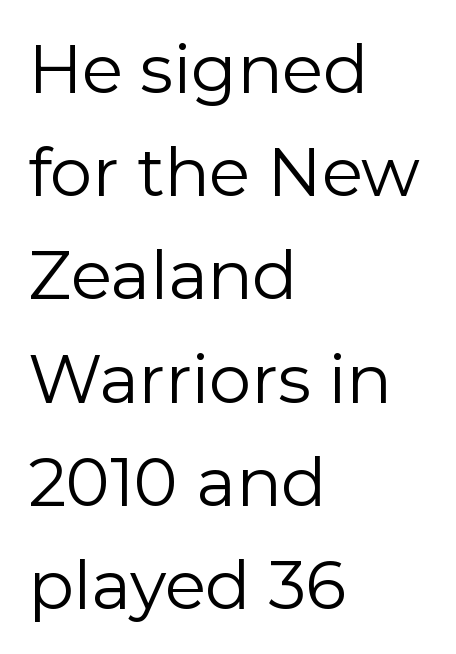
{"serif": "no", "italic": "no", "bold": "no", "weight": "regular", "width": "normal", "stroke_contrast": "low", "x_height": "medium", "monospaced": "no", "underline": "no", "align": "left", "line_spacing": "normal", "line_spacing_ratio": 1.54, "letter_spacing": "normal", "letter_spacing_em": 0.0, "glyph_px": 67}
